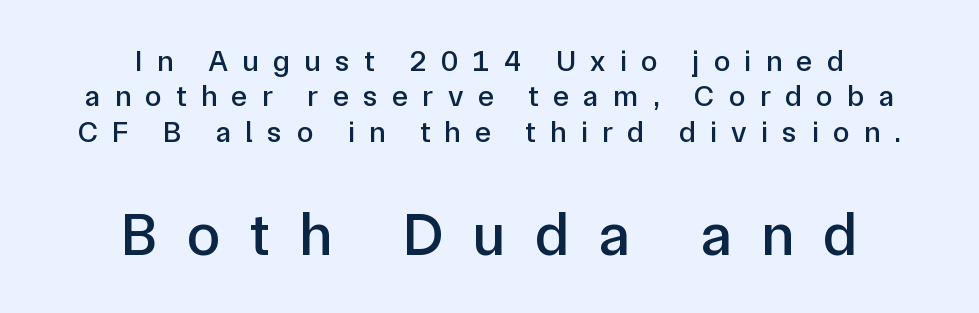
Q: Is the text italic (slanted)? A: No, it is upright.
Q: Is the typeface a serif or a sans-serif typeface? A: Sans-serif.
Q: Is the text underlined? A: No.
Q: How is the paragraph aligned? A: Centered.
Q: Is the spacing between letters normal or unusually wide? A: Unusually wide.
Q: Which block of text is set in a larger size, the first (top) or the second (bottom)? A: The second (bottom) one.
Q: Width (condensed, normal, or wide)? A: Normal.
Q: Stroke contrast? A: Low.
Q: x-height? A: Medium.
Q: Monospaced? A: No.
